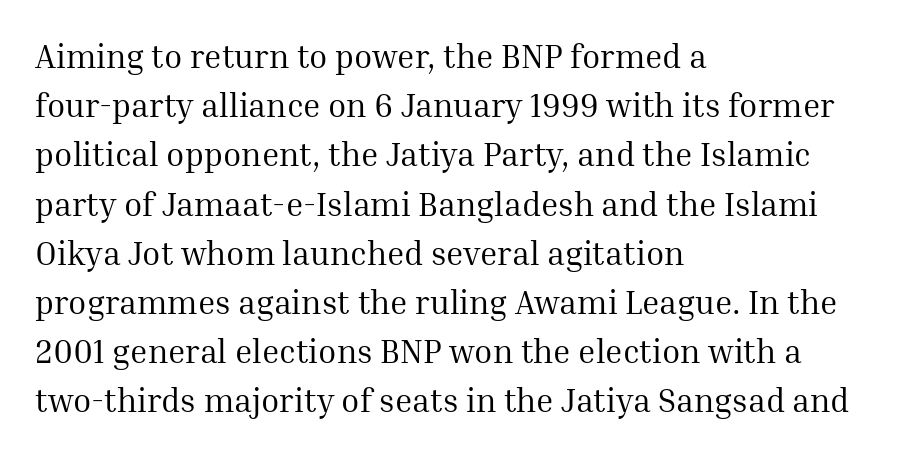
Weight: regular or lighter. Summary of vertical rhythm: regular, with standard interline spacing. The paragraph has a hard left edge and a soft right edge. Examine the stroke ends and you'll spot serifs. The rendering uses natural spacing where letterforms have individual widths.
